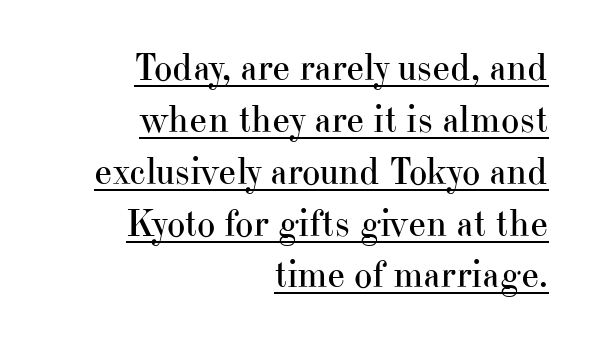
The face used here is rendered with its standard letterfit. Line spacing here is normal. No letter is thick-stroked: the sample isn't bold. Yep, those are serifs on the letters. Each line ends at the same right margin while the left side varies.
